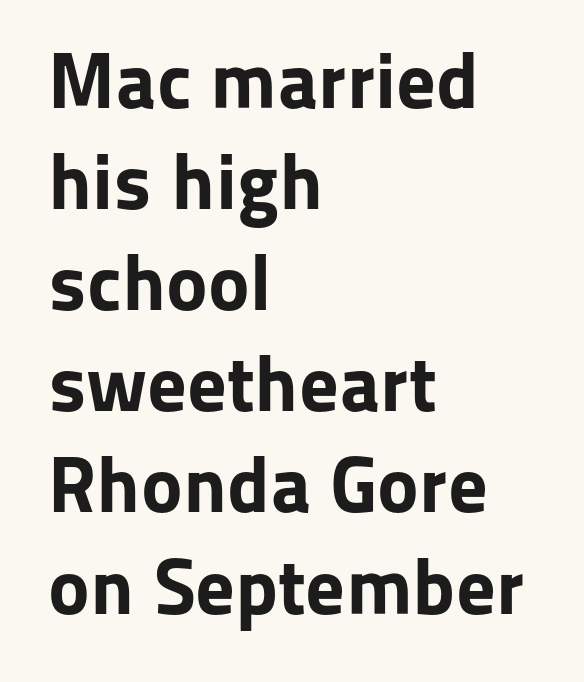
{"serif": "no", "italic": "no", "bold": "yes", "weight": "bold", "width": "normal", "stroke_contrast": "low", "x_height": "medium", "monospaced": "no", "underline": "no", "align": "left", "line_spacing": "normal", "line_spacing_ratio": 1.28, "letter_spacing": "normal", "letter_spacing_em": 0.0, "glyph_px": 79}
